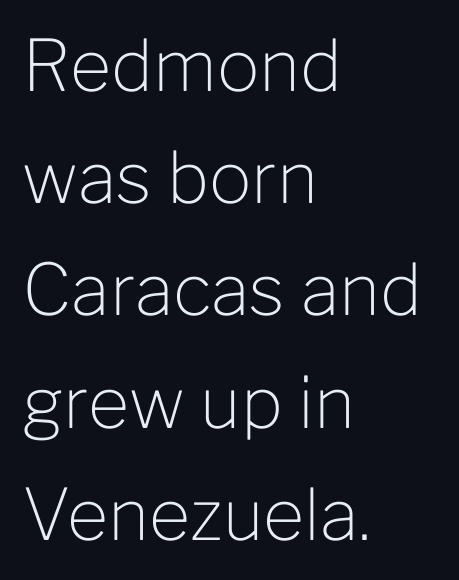
Q: Is the text bold? A: No.
Q: Is the text italic (slanted)? A: No, it is upright.
Q: Is the typeface a serif or a sans-serif typeface? A: Sans-serif.
Q: Is the text underlined? A: No.
Q: How is the paragraph aligned? A: Left-aligned.
Q: Is the spacing between letters normal or unusually wide? A: Normal.
Q: Is the spacing between lines tight, normal or loose? A: Normal.
Q: Width (condensed, normal, or wide)? A: Normal.
Q: Stroke contrast? A: Low.
Q: x-height? A: Medium.
Q: Monospaced? A: No.
